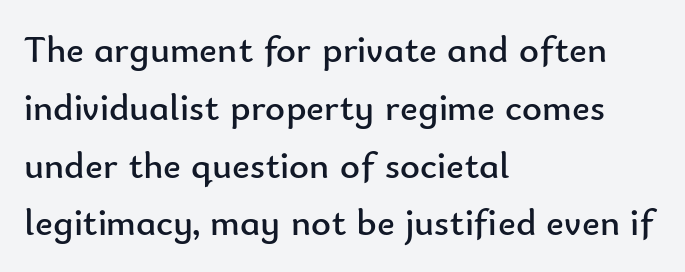
Q: Is the text bold? A: No.
Q: Is the text italic (slanted)? A: No, it is upright.
Q: Is the typeface a serif or a sans-serif typeface? A: Sans-serif.
Q: Is the text underlined? A: No.
Q: How is the paragraph aligned? A: Left-aligned.
Q: Is the spacing between letters normal or unusually wide? A: Normal.
Q: Is the spacing between lines tight, normal or loose? A: Normal.
Q: Width (condensed, normal, or wide)? A: Normal.
Q: Stroke contrast? A: Low.
Q: x-height? A: Small.
Q: Monospaced? A: No.
